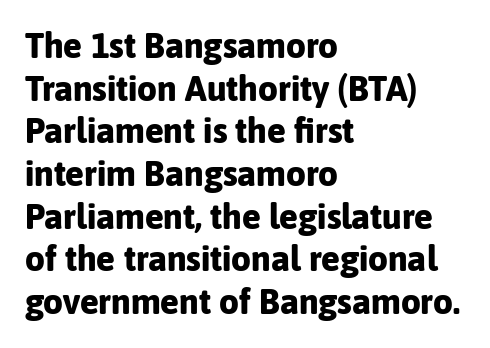
{"serif": "no", "italic": "no", "bold": "yes", "weight": "bold", "width": "normal", "stroke_contrast": "low", "x_height": "medium", "monospaced": "no", "underline": "no", "align": "left", "line_spacing_ratio": 1.22, "letter_spacing": "normal", "letter_spacing_em": 0.0, "glyph_px": 35}
